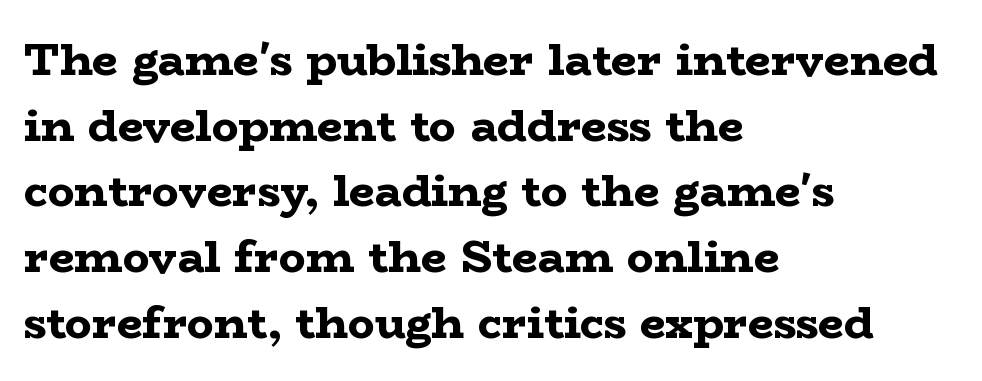
Rendered with straight, roman letterforms. Check the space under the baseline: it is left empty. Is the letter spacing exaggerated? No — it looks like the ordinary default. Line beginnings align vertically; line endings do not.
